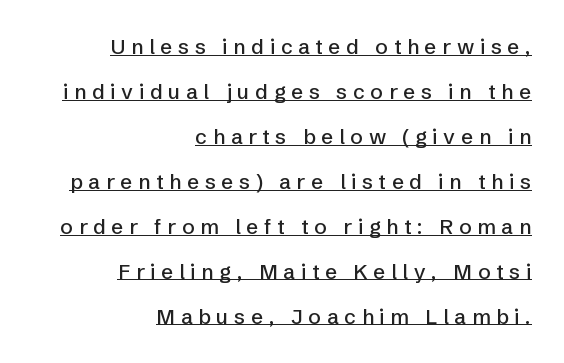
{"italic": "no", "underline": "yes", "align": "right", "line_spacing": "loose", "line_spacing_ratio": 2.14, "letter_spacing": "wide", "letter_spacing_em": 0.27, "glyph_px": 21}
